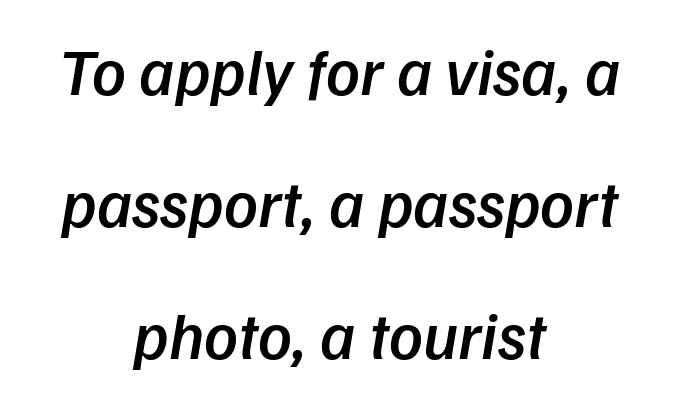
Q: Is the text bold? A: Semi-bold.
Q: Is the text italic (slanted)? A: Yes, it leans right by about 9 degrees.
Q: Is the text underlined? A: No.
Q: How is the paragraph aligned? A: Centered.
Q: Is the spacing between letters normal or unusually wide? A: Normal.
Q: Is the spacing between lines tight, normal or loose? A: Loose.
Q: Width (condensed, normal, or wide)? A: Normal.
Q: Stroke contrast? A: Low.
Q: x-height? A: Medium.
Q: Monospaced? A: No.
